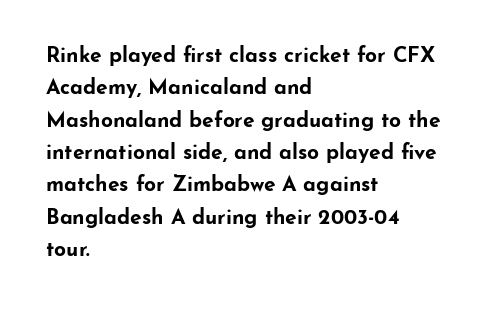
{"italic": "no", "bold": "yes", "underline": "no", "align": "left", "line_spacing": "normal", "line_spacing_ratio": 1.54, "letter_spacing": "normal", "letter_spacing_em": 0.0, "glyph_px": 21}
